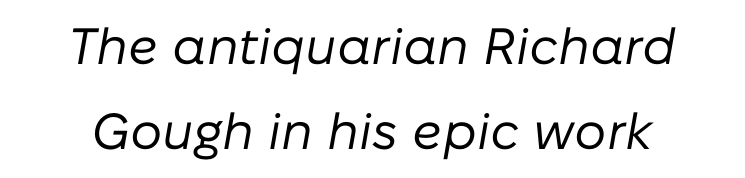
Q: Is the text bold? A: No.
Q: Is the text italic (slanted)? A: Yes, it leans right by about 10 degrees.
Q: Is the text underlined? A: No.
Q: Is the spacing between letters normal or unusually wide? A: Normal.
Q: Is the spacing between lines tight, normal or loose? A: Normal.
Q: Width (condensed, normal, or wide)? A: Normal.
Q: Stroke contrast? A: Low.
Q: x-height? A: Medium.
Q: Monospaced? A: No.
